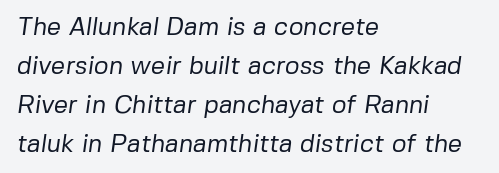
{"bold": "no", "underline": "no", "align": "left", "line_spacing": "normal", "line_spacing_ratio": 1.56, "letter_spacing": "normal", "letter_spacing_em": 0.0, "glyph_px": 25}
